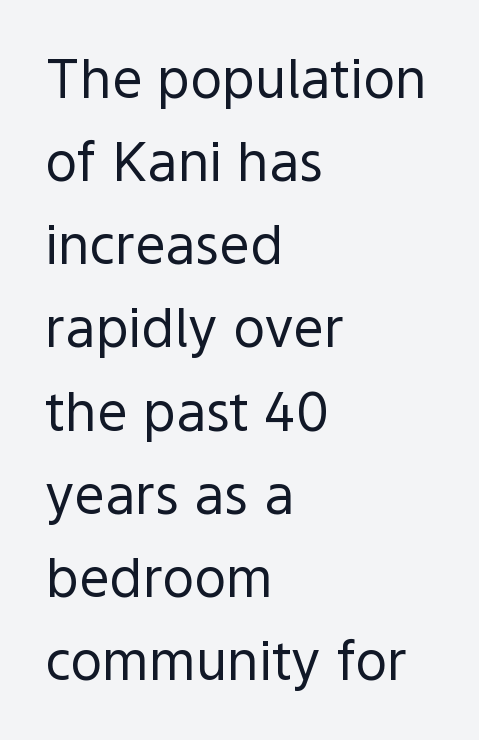
The image shows 54 px regular-weight sans-serif type, upright; set left-aligned, normal line spacing (1.54x), normal letter spacing, not underlined; a medium x-height.
